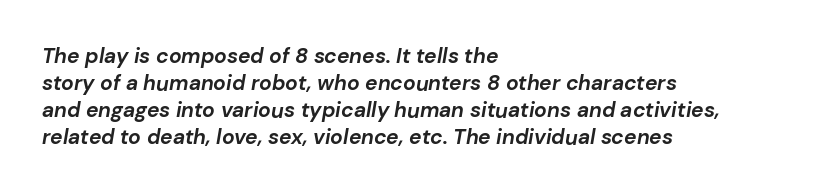
The image shows 21 px bold type, italic (leaning right); set left-aligned, normal line spacing (1.28x), normal letter spacing, not underlined.
